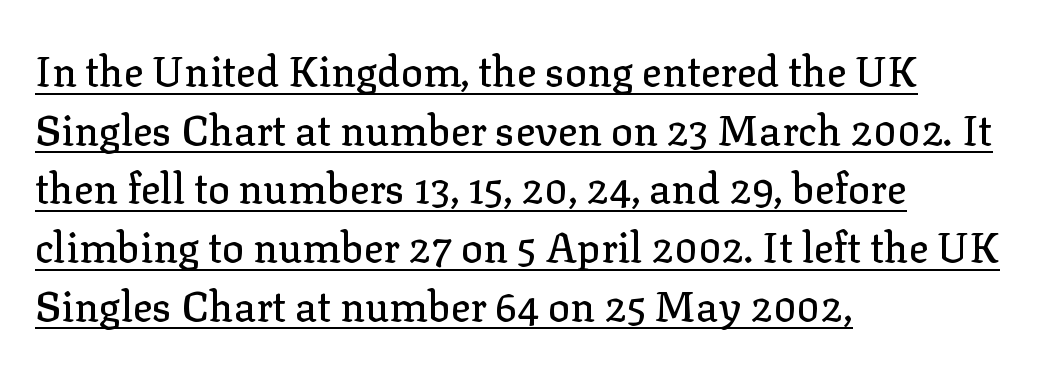
The image shows 41 px serif type, upright; set left-aligned, normal line spacing (1.43x), normal letter spacing, underlined; low stroke contrast and a medium x-height.
